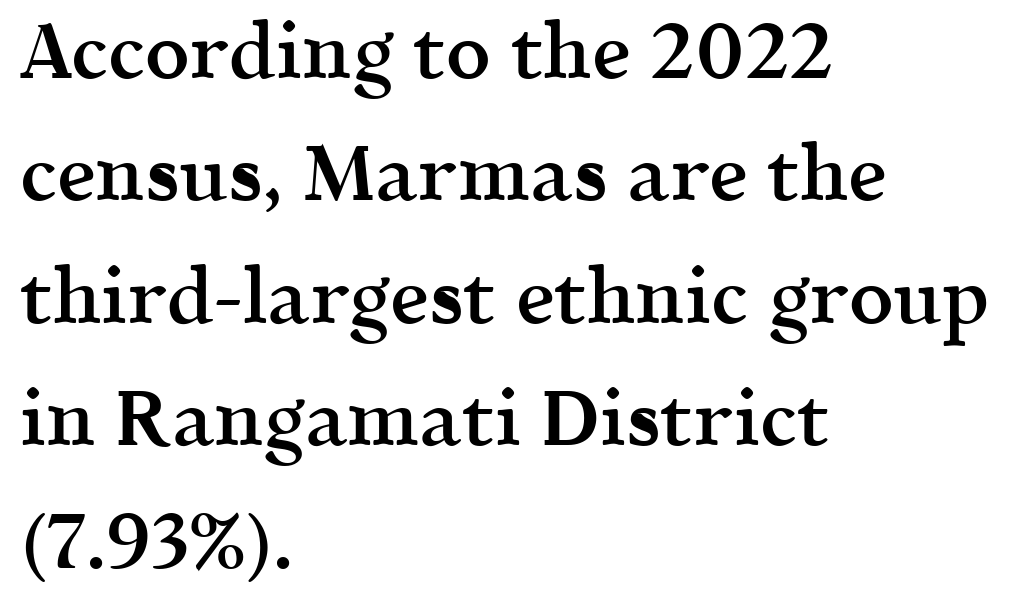
{"serif": "yes", "italic": "no", "bold": "semi", "weight": "semibold", "width": "normal", "x_height": "medium", "monospaced": "no", "underline": "no", "align": "left", "line_spacing": "normal", "line_spacing_ratio": 1.57, "letter_spacing": "normal", "letter_spacing_em": 0.0, "glyph_px": 78}
